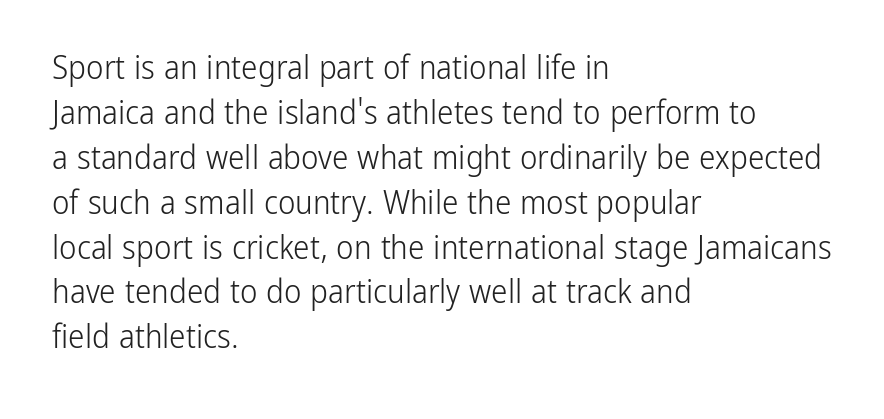
Notice how the stems are strictly vertical — no italics here. These lines are set flush left with a ragged right edge. A sans-serif font was chosen for this passage. How would I describe the line gaps? Plain and ordinary. Clear beneath every line of the passage.
